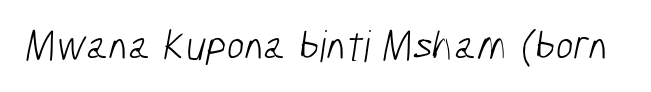
The image shows 43 px light, condensed sans-serif type; set normal letter spacing, not underlined; low stroke contrast and a medium x-height.
